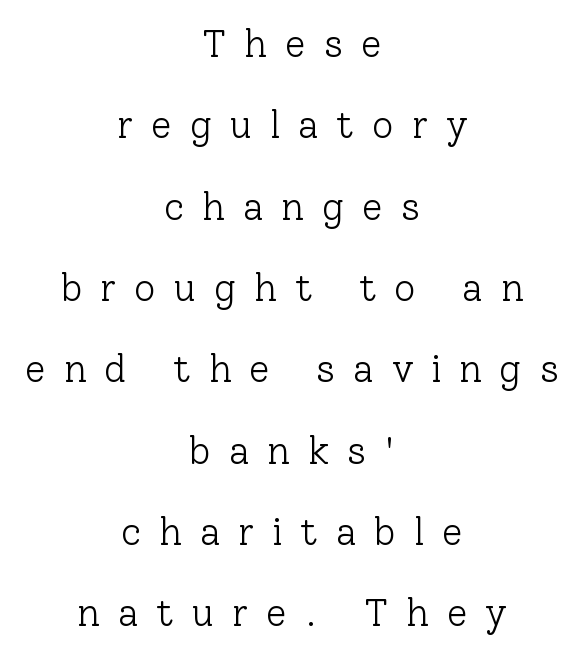
Q: Is the text bold? A: No.
Q: Is the text italic (slanted)? A: No, it is upright.
Q: Is the typeface a serif or a sans-serif typeface? A: Serif.
Q: Is the text underlined? A: No.
Q: How is the paragraph aligned? A: Centered.
Q: Is the spacing between letters normal or unusually wide? A: Unusually wide.
Q: Is the spacing between lines tight, normal or loose? A: Loose.
Q: Width (condensed, normal, or wide)? A: Normal.
Q: Stroke contrast? A: Low.
Q: x-height? A: Medium.
Q: Monospaced? A: No.
